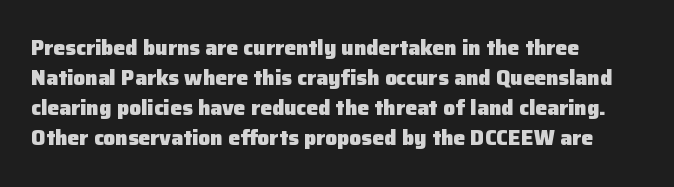
The image shows 21 px bold type, upright; set left-aligned, normal line spacing (1.43x), normal letter spacing, not underlined.
